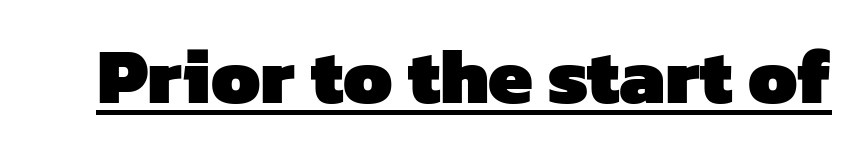
Does a line run under the words? Yes, clearly. Each glyph is drawn with heavy, bold strokes. Note the varied advance widths — an 'i' is clearly narrower than an 'm'. Grotesque or geometric, the face here clearly has no serifs.
